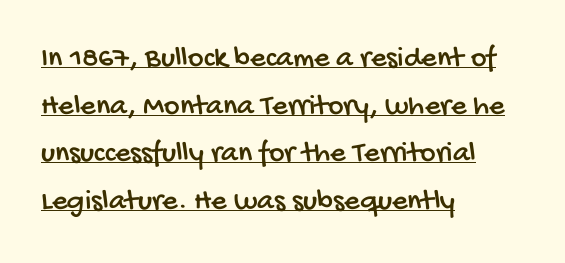
Look at the tracking — it's just the regular setting, nothing added. Stroke terminals: plain, sans-serif. Character widths vary here, with narrow letters taking less room than wide ones. All the whitespace from short lines collects on the right. Check the space under the baseline: a stroke is drawn there.
